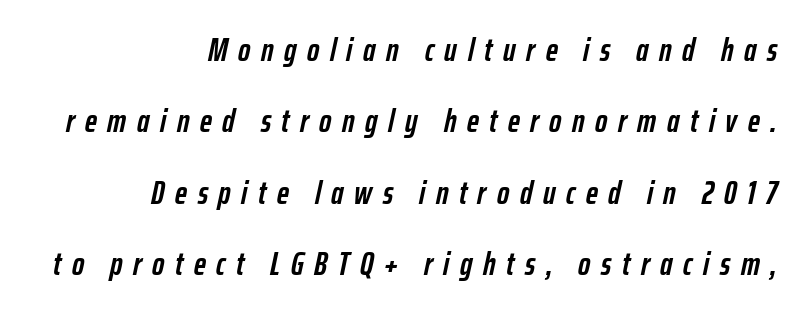
Q: Is the text bold? A: Yes.
Q: Is the text italic (slanted)? A: Yes, it leans right by about 12 degrees.
Q: Is the text underlined? A: No.
Q: How is the paragraph aligned? A: Right-aligned.
Q: Is the spacing between letters normal or unusually wide? A: Unusually wide.
Q: Is the spacing between lines tight, normal or loose? A: Loose.
Q: Width (condensed, normal, or wide)? A: Condensed.
Q: Stroke contrast? A: Low.
Q: x-height? A: Medium.
Q: Monospaced? A: No.
